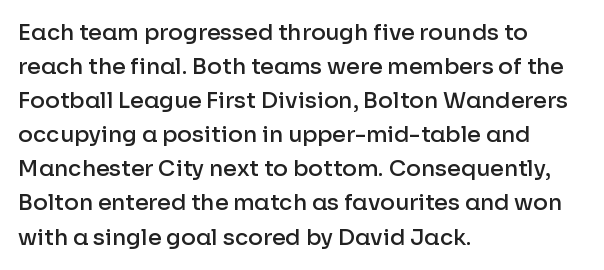
{"italic": "no", "bold": "semi", "underline": "no", "align": "left", "line_spacing": "normal", "line_spacing_ratio": 1.55, "letter_spacing": "normal", "letter_spacing_em": 0.0, "glyph_px": 22}
